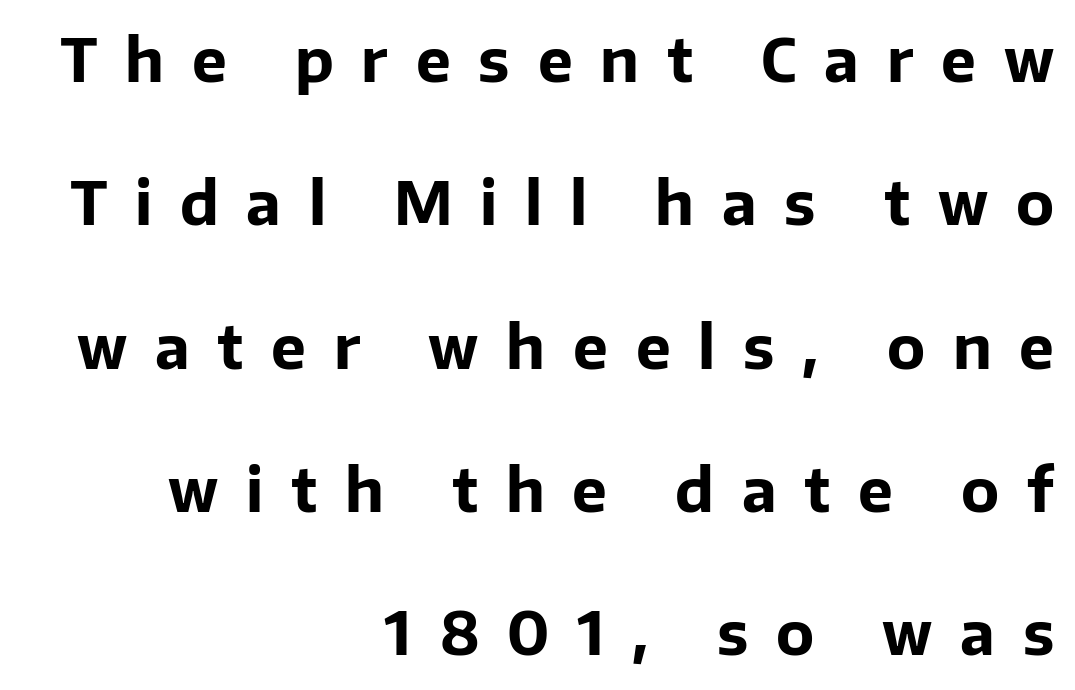
This is sans-serif lettering, the kind often seen on screens and signage. Honestly, there is no underline to notice here at all. Chunky letters — that's bold for sure. Students, observe: this is what heavily led, spacious text looks like. The typography opts for an upright posture over an oblique one.
